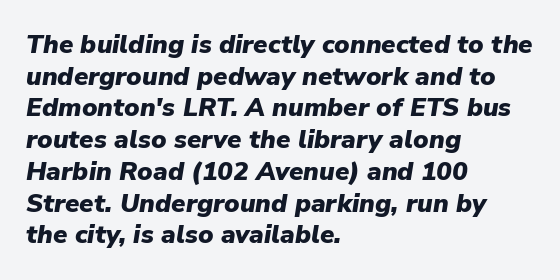
The image shows 26 px bold type, italic (leaning right); set left-aligned, line spacing 1.22x, normal letter spacing, not underlined.
